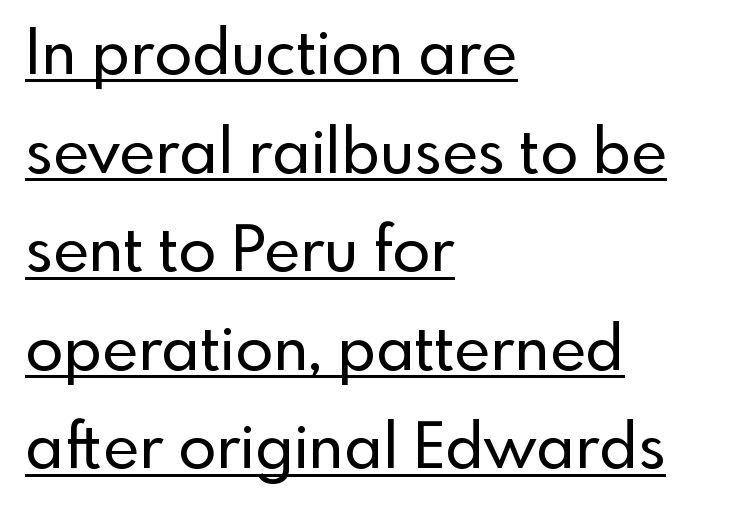
Q: Is the text italic (slanted)? A: No, it is upright.
Q: Is the typeface a serif or a sans-serif typeface? A: Sans-serif.
Q: Is the text underlined? A: Yes.
Q: How is the paragraph aligned? A: Left-aligned.
Q: Is the spacing between letters normal or unusually wide? A: Normal.
Q: Is the spacing between lines tight, normal or loose? A: Normal.
Q: Width (condensed, normal, or wide)? A: Normal.
Q: x-height? A: Small.
Q: Monospaced? A: No.
